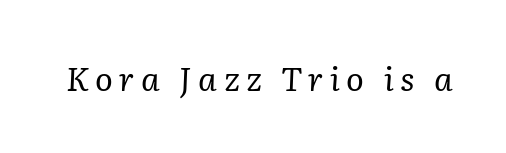
{"serif": "yes", "italic": "yes", "lean": "right", "slant_degrees": 2, "bold": "no", "weight": "regular", "width": "normal", "stroke_contrast": "low", "x_height": "medium", "monospaced": "no", "underline": "no", "letter_spacing": "wide", "letter_spacing_em": 0.2, "glyph_px": 33}
